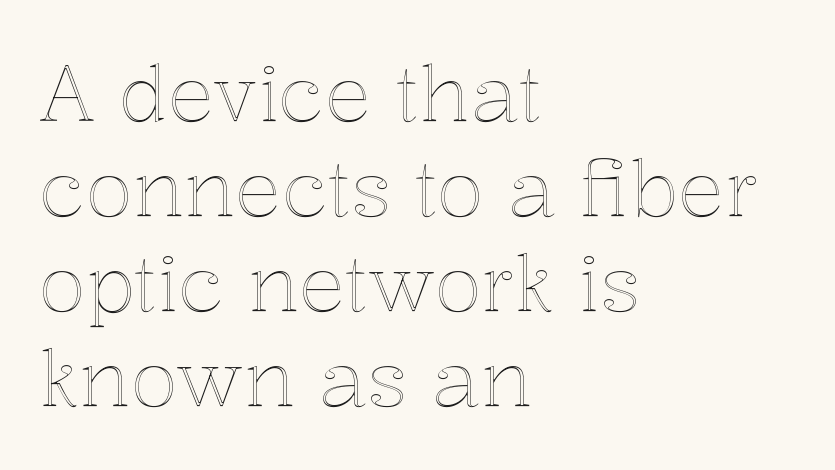
Do the letters lean? They stand straight. The letterforms sit shoulder to shoulder at normal distance. Descenders hang freely into open space. The paragraph shown leans on its left margin. Here the designer chose a conventional face with non-uniform glyph widths.
